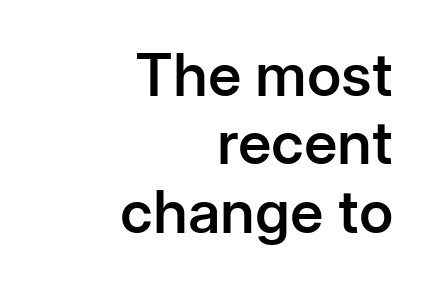
{"serif": "no", "italic": "no", "bold": "semi", "weight": "semibold", "width": "normal", "stroke_contrast": "low", "x_height": "medium", "monospaced": "no", "underline": "no", "align": "right", "line_spacing_ratio": 1.16, "letter_spacing": "normal", "letter_spacing_em": 0.0, "glyph_px": 59}
